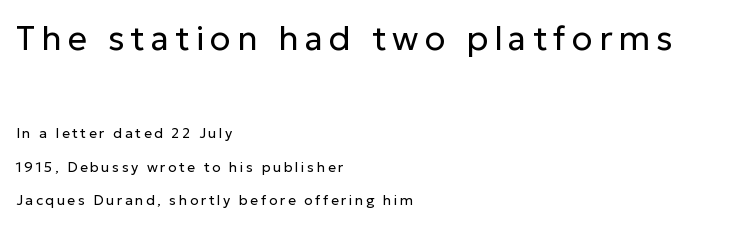
Letterform terminals end flat and unadorned throughout the passage. A typesetter would call this proportional, since set widths differ per character. Of the two passages, the one on top uses the larger point size. A light-to-regular cut is what we see here. Ordinary non-slanted type is in use. Descenders hang freely into open space.
